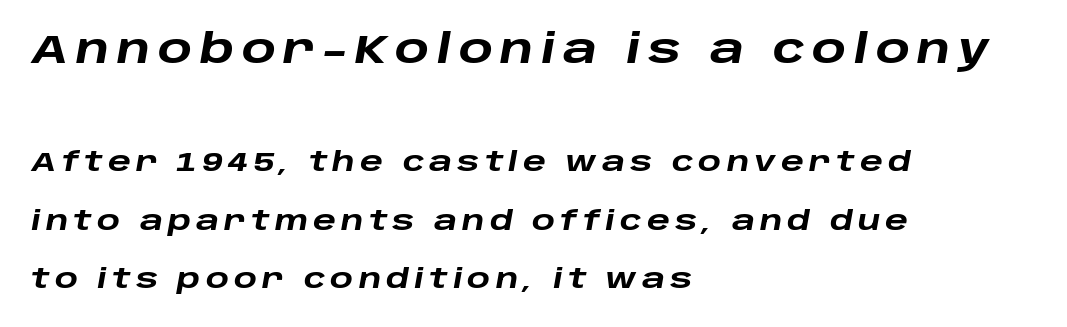
This is oblique type, the kind used for emphasis or titles. Airy leading. Line beginnings align vertically; line endings do not. The letters advance in unequal steps, a hallmark of proportional type.
